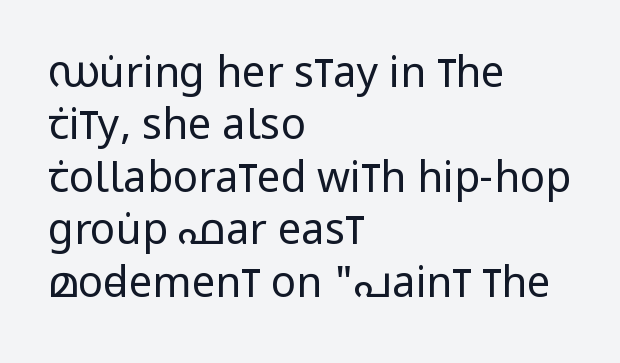
Glance below the letters and you will spot only blank space. Is the stroke heavy? The answer is a plain regular-or-lighter. Caption: standard tracking, unaltered. Posture: upright roman.
